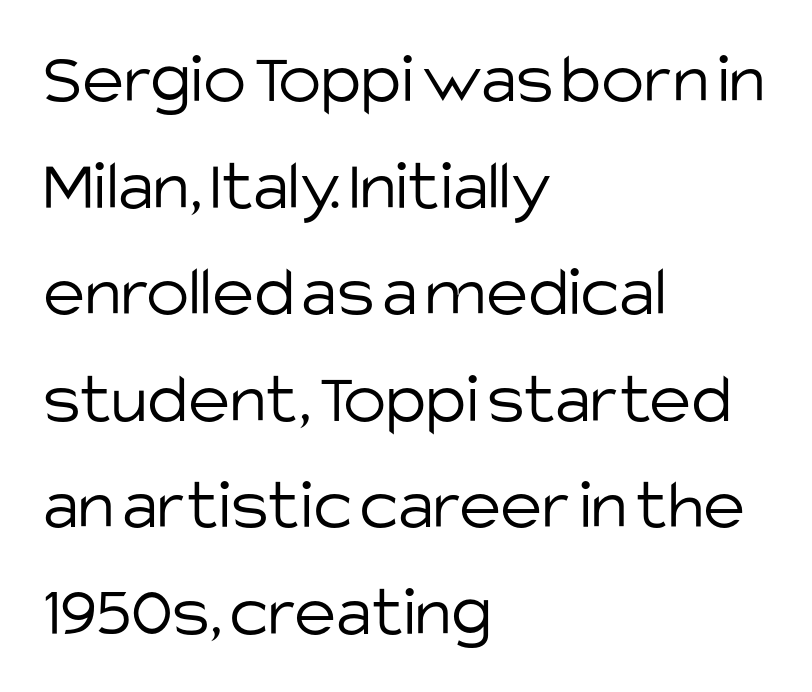
The image shows 72 px light sans-serif type, upright; set left-aligned, normal line spacing (1.48x), normal letter spacing, not underlined; low stroke contrast and a large x-height.
